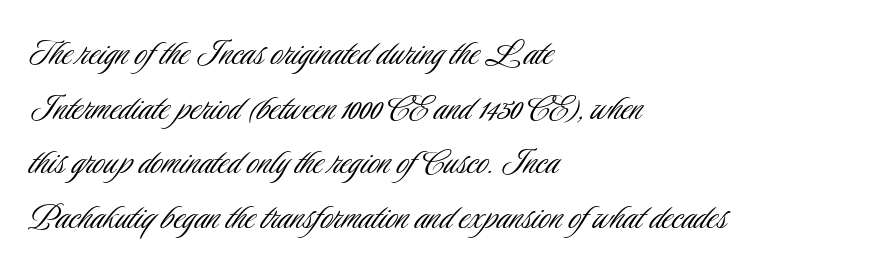
Q: Is the text bold? A: No.
Q: Is the text italic (slanted)? A: Yes.
Q: Is the typeface a serif or a sans-serif typeface? A: Sans-serif.
Q: Is the text underlined? A: No.
Q: How is the paragraph aligned? A: Left-aligned.
Q: Is the spacing between letters normal or unusually wide? A: Normal.
Q: Is the spacing between lines tight, normal or loose? A: Normal.
Q: Width (condensed, normal, or wide)? A: Condensed.
Q: Stroke contrast? A: Low.
Q: x-height? A: Small.
Q: Monospaced? A: No.
